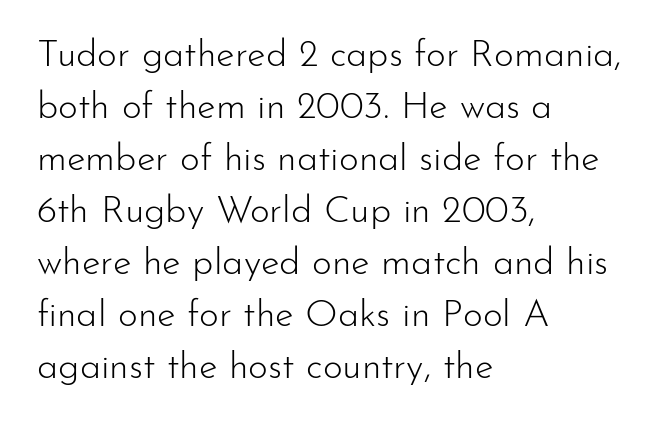
{"serif": "no", "italic": "no", "bold": "no", "weight": "light", "width": "normal", "stroke_contrast": "low", "x_height": "small", "monospaced": "no", "underline": "no", "align": "left", "line_spacing": "normal", "line_spacing_ratio": 1.37, "letter_spacing": "normal", "letter_spacing_em": 0.0, "glyph_px": 38}
